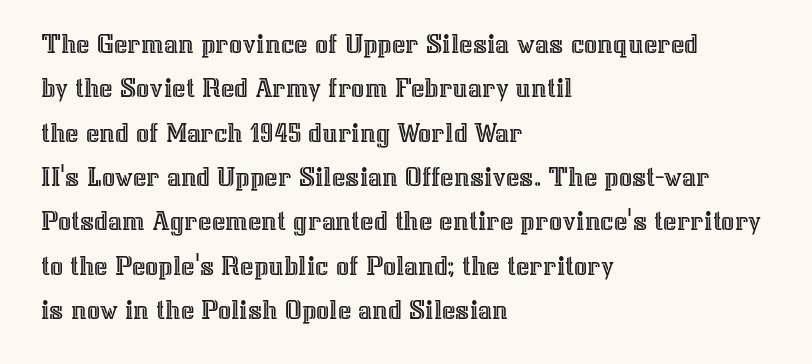
The image shows 29 px text type, upright; set left-aligned, normal line spacing (1.53x), normal letter spacing, not underlined; a medium x-height.
